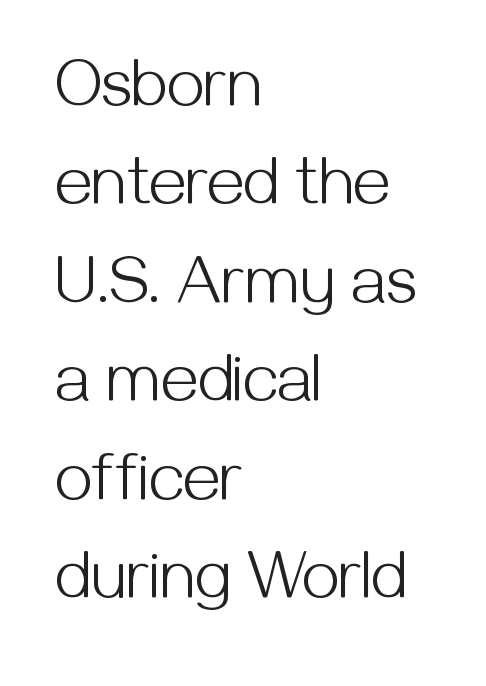
{"serif": "no", "italic": "no", "bold": "no", "weight": "light", "width": "normal", "stroke_contrast": "medium", "x_height": "medium", "monospaced": "no", "underline": "no", "align": "left", "line_spacing": "normal", "line_spacing_ratio": 1.47, "letter_spacing": "normal", "letter_spacing_em": 0.0, "glyph_px": 67}
